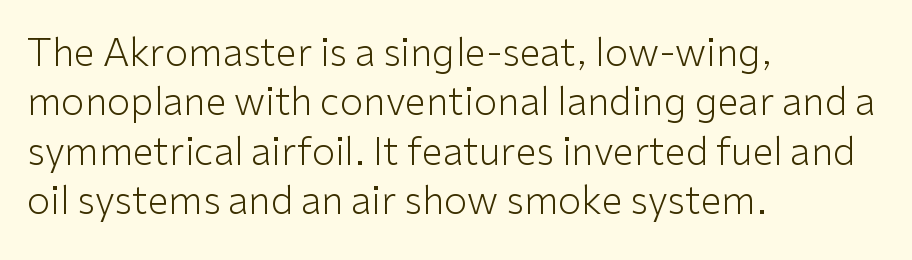
Q: Is the text bold? A: No.
Q: Is the text italic (slanted)? A: No, it is upright.
Q: Is the typeface a serif or a sans-serif typeface? A: Sans-serif.
Q: Is the text underlined? A: No.
Q: How is the paragraph aligned? A: Left-aligned.
Q: Is the spacing between letters normal or unusually wide? A: Normal.
Q: Is the spacing between lines tight, normal or loose? A: Normal.
Q: Width (condensed, normal, or wide)? A: Normal.
Q: Stroke contrast? A: Low.
Q: x-height? A: Medium.
Q: Monospaced? A: No.
